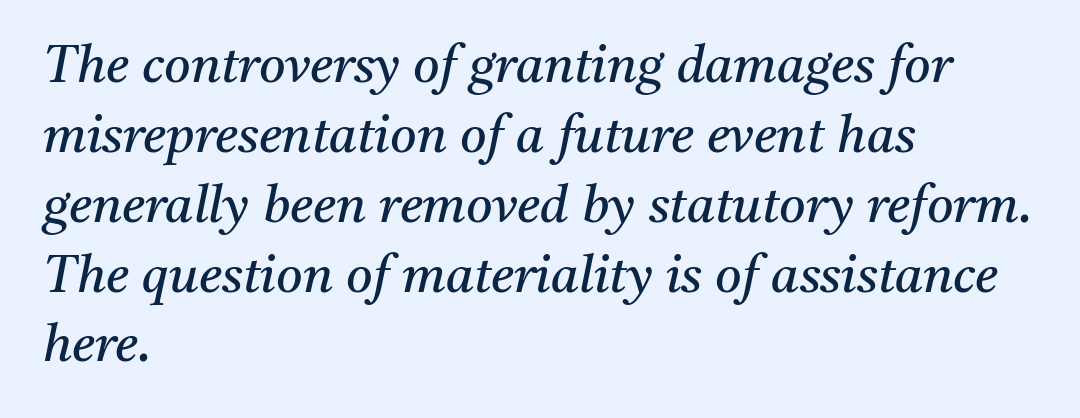
{"serif": "yes", "italic": "yes", "lean": "right", "slant_degrees": 11, "bold": "no", "weight": "regular", "width": "normal", "stroke_contrast": "medium", "x_height": "medium", "monospaced": "no", "underline": "no", "align": "left", "line_spacing": "normal", "line_spacing_ratio": 1.37, "letter_spacing": "normal", "letter_spacing_em": 0.0, "glyph_px": 51}
